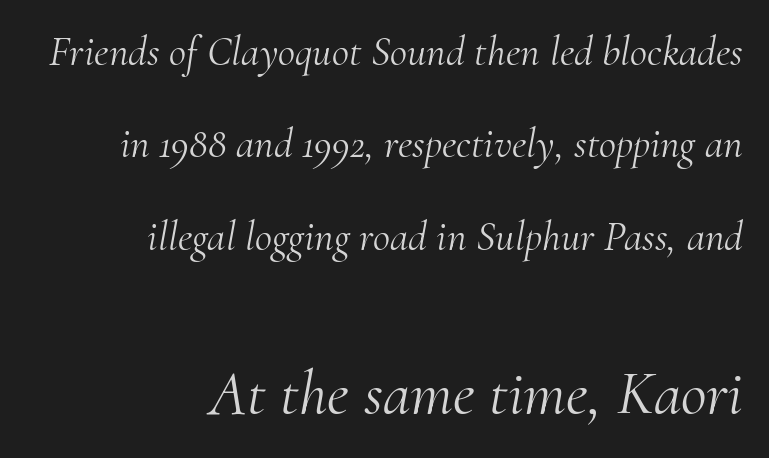
{"serif": "yes", "italic": "yes", "lean": "right", "slant_degrees": 10, "bold": "no", "weight": "light", "width": "normal", "stroke_contrast": "medium", "x_height": "small", "monospaced": "no", "underline": "no", "align": "right", "line_spacing": "loose", "line_spacing_ratio": 2.2, "letter_spacing": "normal", "letter_spacing_em": 0.0, "larger_block": "second", "size_ratio": 1.5, "glyph_px": 63}
